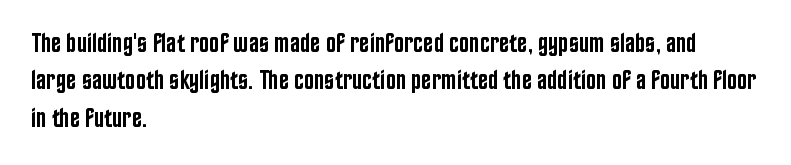
Q: Is the text bold? A: Semi-bold.
Q: Is the text italic (slanted)? A: No, it is upright.
Q: Is the text underlined? A: No.
Q: How is the paragraph aligned? A: Left-aligned.
Q: Is the spacing between letters normal or unusually wide? A: Normal.
Q: Is the spacing between lines tight, normal or loose? A: Normal.
